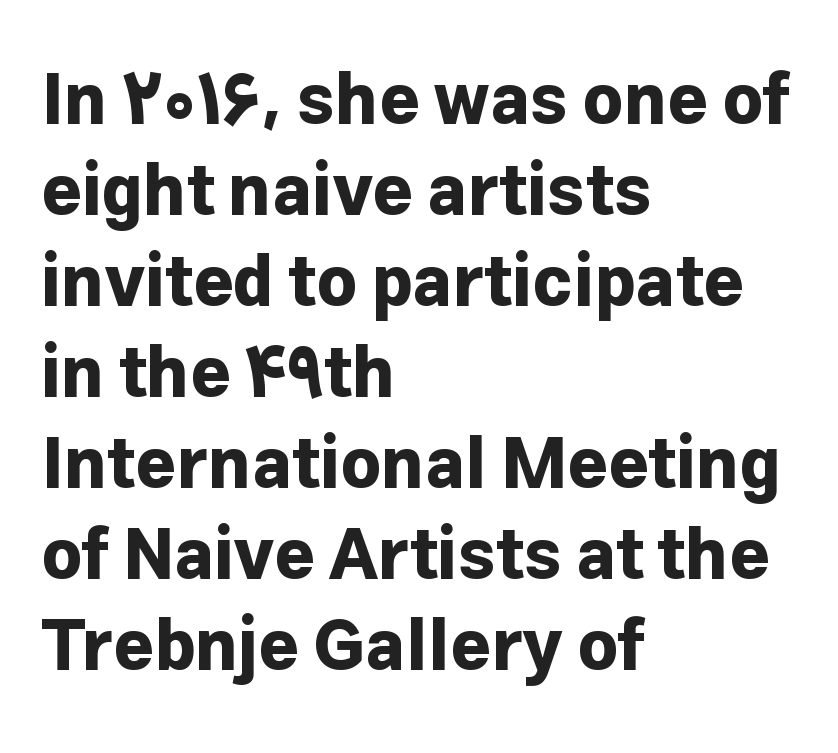
Q: Is the text bold? A: Yes.
Q: Is the text italic (slanted)? A: No, it is upright.
Q: Is the typeface a serif or a sans-serif typeface? A: Sans-serif.
Q: Is the text underlined? A: No.
Q: How is the paragraph aligned? A: Left-aligned.
Q: Is the spacing between letters normal or unusually wide? A: Normal.
Q: Is the spacing between lines tight, normal or loose? A: Normal.
Q: Width (condensed, normal, or wide)? A: Normal.
Q: Stroke contrast? A: Low.
Q: x-height? A: Medium.
Q: Monospaced? A: No.
